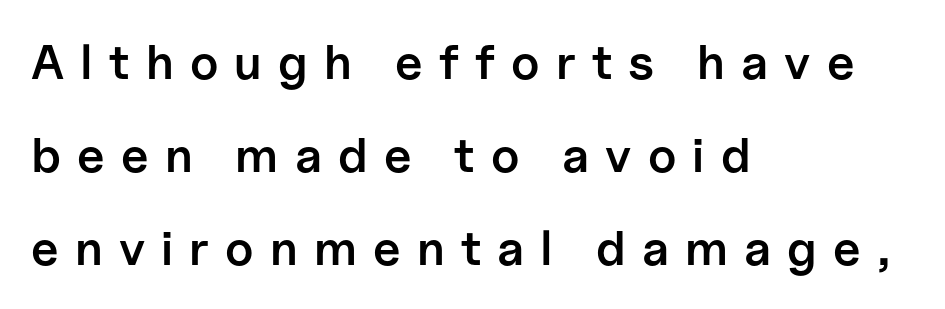
{"serif": "no", "italic": "no", "bold": "semi", "weight": "semibold", "width": "normal", "stroke_contrast": "low", "x_height": "medium", "monospaced": "no", "underline": "no", "align": "left", "line_spacing": "loose", "line_spacing_ratio": 1.9, "letter_spacing": "wide", "letter_spacing_em": 0.33, "glyph_px": 49}
